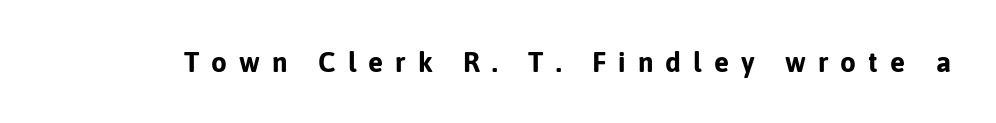
The image shows 28 px bold sans-serif type, upright; set unusually wide letter spacing (+0.43 em), not underlined; low stroke contrast and a medium x-height.
